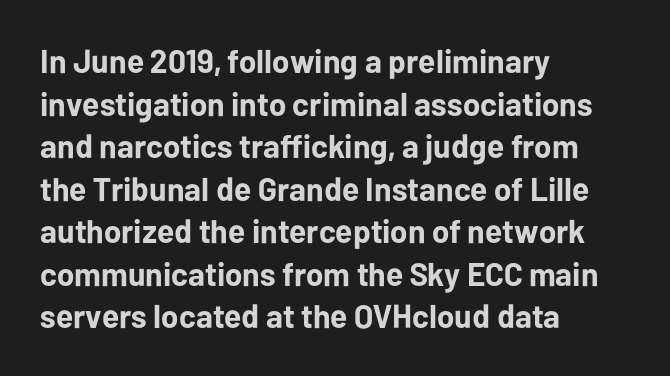
Q: Is the text bold? A: Yes.
Q: Is the text italic (slanted)? A: No, it is upright.
Q: Is the typeface a serif or a sans-serif typeface? A: Sans-serif.
Q: Is the text underlined? A: No.
Q: How is the paragraph aligned? A: Left-aligned.
Q: Is the spacing between letters normal or unusually wide? A: Normal.
Q: Is the spacing between lines tight, normal or loose? A: Normal.
Q: Width (condensed, normal, or wide)? A: Normal.
Q: Stroke contrast? A: Low.
Q: x-height? A: Medium.
Q: Monospaced? A: No.
